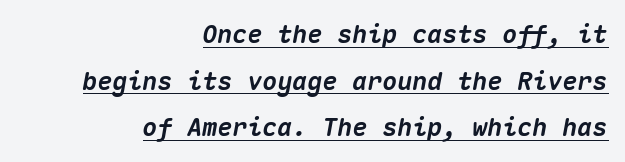
{"italic": "yes", "lean": "right", "slant_degrees": 10, "bold": "yes", "underline": "yes", "align": "right", "line_spacing_ratio": 1.87, "letter_spacing": "normal", "letter_spacing_em": 0.0, "glyph_px": 25}
